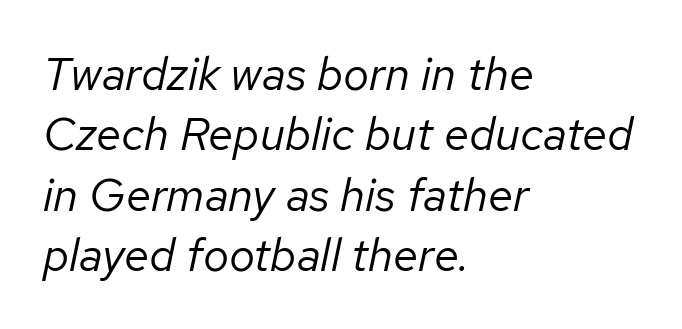
The image shows 46 px regular-weight type, italic (leaning right); set left-aligned, normal line spacing (1.31x), normal letter spacing, not underlined; low stroke contrast and a medium x-height.
